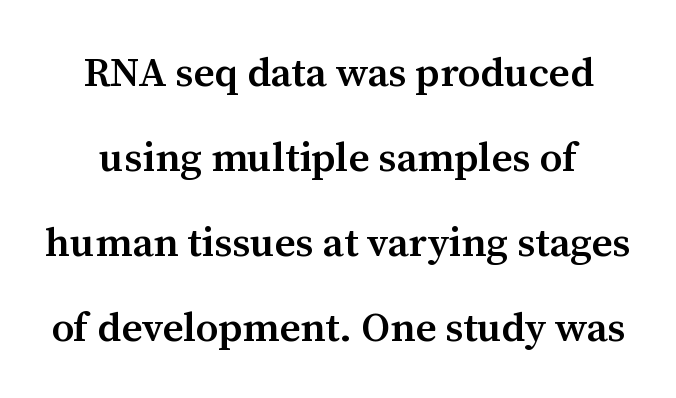
The image shows 41 px semibold serif type, upright; set loose line spacing (2.07x), normal letter spacing, not underlined; medium stroke contrast and a medium x-height.
